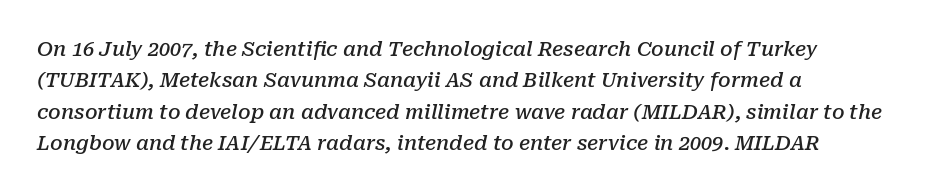
Q: Is the text bold? A: Semi-bold.
Q: Is the text italic (slanted)? A: Yes, it leans right by about 10 degrees.
Q: Is the text underlined? A: No.
Q: How is the paragraph aligned? A: Left-aligned.
Q: Is the spacing between letters normal or unusually wide? A: Normal.
Q: Is the spacing between lines tight, normal or loose? A: Normal.
